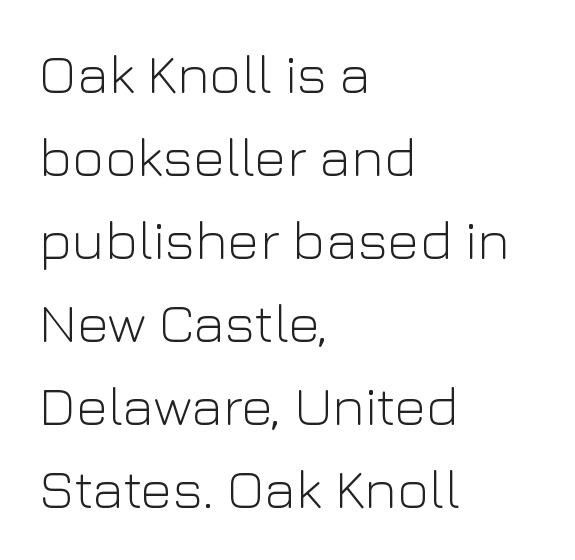
Q: Is the text bold? A: No.
Q: Is the text italic (slanted)? A: No, it is upright.
Q: Is the typeface a serif or a sans-serif typeface? A: Sans-serif.
Q: Is the text underlined? A: No.
Q: How is the paragraph aligned? A: Left-aligned.
Q: Is the spacing between letters normal or unusually wide? A: Normal.
Q: Is the spacing between lines tight, normal or loose? A: Normal.
Q: Width (condensed, normal, or wide)? A: Normal.
Q: Stroke contrast? A: Low.
Q: x-height? A: Medium.
Q: Monospaced? A: No.
